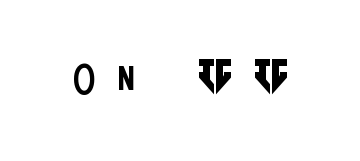
{"serif": "no", "italic": "no", "bold": "no", "weight": "regular", "width": "condensed", "stroke_contrast": "low", "x_height": "large", "monospaced": "no", "underline": "no", "letter_spacing": "wide", "letter_spacing_em": 0.44, "glyph_px": 54}
